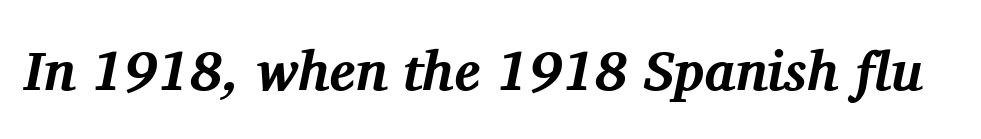
{"serif": "yes", "italic": "yes", "lean": "right", "slant_degrees": 11, "bold": "yes", "weight": "bold", "width": "normal", "stroke_contrast": "medium", "x_height": "medium", "monospaced": "no", "underline": "no", "letter_spacing": "normal", "letter_spacing_em": 0.0, "glyph_px": 55}
